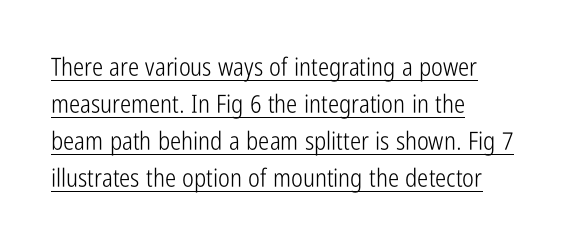
{"italic": "no", "bold": "no", "underline": "yes", "align": "left", "line_spacing": "normal", "line_spacing_ratio": 1.48, "letter_spacing": "normal", "letter_spacing_em": 0.0, "glyph_px": 25}
